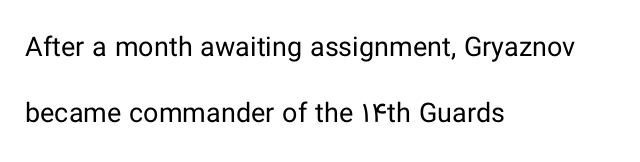
Q: Is the text bold? A: No.
Q: Is the text italic (slanted)? A: No, it is upright.
Q: Is the text underlined? A: No.
Q: How is the paragraph aligned? A: Left-aligned.
Q: Is the spacing between letters normal or unusually wide? A: Normal.
Q: Is the spacing between lines tight, normal or loose? A: Loose.
